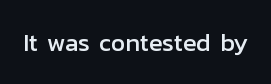
{"italic": "no", "underline": "no", "letter_spacing": "normal", "letter_spacing_em": 0.0, "glyph_px": 25}
